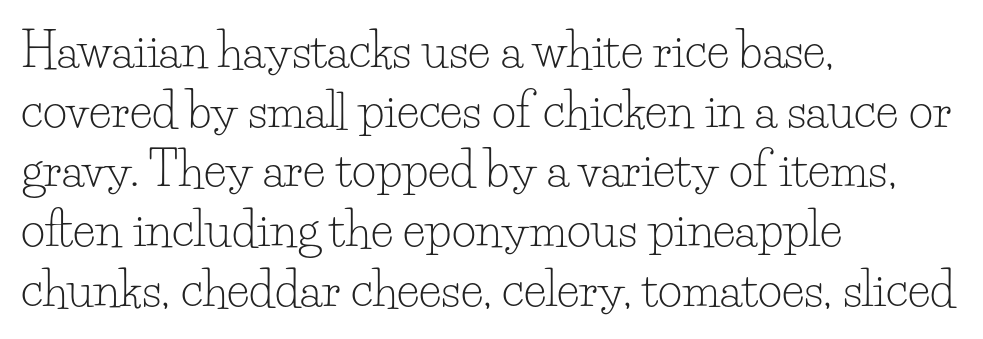
The image shows 47 px light serif type, upright; set left-aligned, normal line spacing (1.27x), normal letter spacing, not underlined; low stroke contrast and a small x-height.
